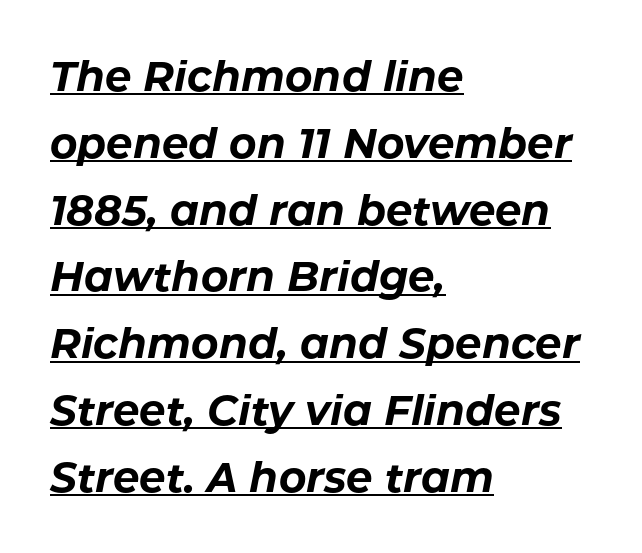
The image shows 42 px bold type, italic (leaning right); set left-aligned, normal line spacing (1.59x), normal letter spacing, underlined; low stroke contrast and a medium x-height.
